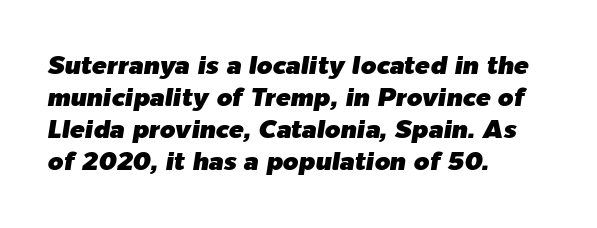
The image shows 25 px text type, italic (leaning right); set left-aligned, normal line spacing (1.28x), normal letter spacing, not underlined.
